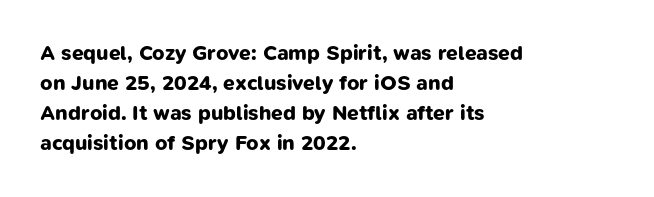
Q: Is the text bold? A: Yes.
Q: Is the text underlined? A: No.
Q: How is the paragraph aligned? A: Left-aligned.
Q: Is the spacing between letters normal or unusually wide? A: Normal.
Q: Is the spacing between lines tight, normal or loose? A: Normal.
